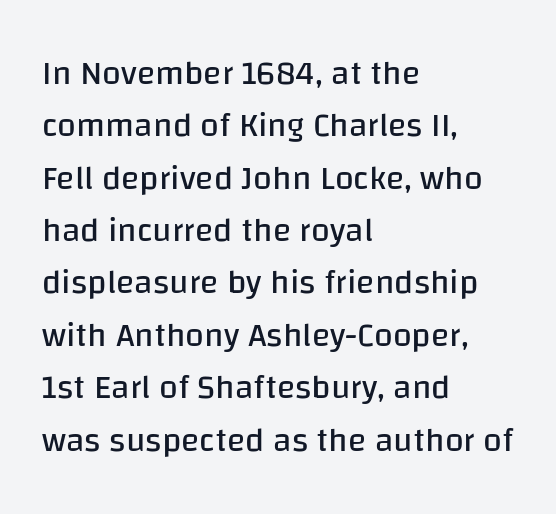
Regarding leading, the lines here are spaced in the standard way. No letter is thick-stroked: the sample isn't bold. Note the varied advance widths — an 'i' is clearly narrower than an 'm'. Tall strokes in this sample are plumb rather than angled. Letterform terminals end flat and unadorned throughout the passage. No word sits above an underline.
